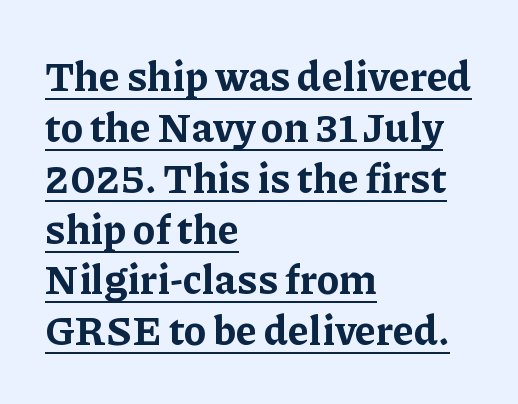
Q: Is the text bold? A: Yes.
Q: Is the text italic (slanted)? A: No, it is upright.
Q: Is the typeface a serif or a sans-serif typeface? A: Serif.
Q: Is the text underlined? A: Yes.
Q: How is the paragraph aligned? A: Left-aligned.
Q: Is the spacing between letters normal or unusually wide? A: Normal.
Q: Width (condensed, normal, or wide)? A: Normal.
Q: Stroke contrast? A: Low.
Q: x-height? A: Medium.
Q: Monospaced? A: No.
